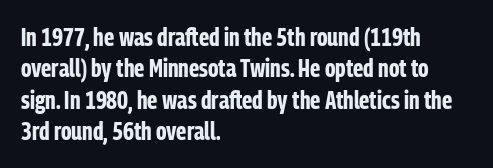
{"italic": "no", "bold": "yes", "underline": "no", "align": "left", "line_spacing": "normal", "line_spacing_ratio": 1.26, "letter_spacing": "normal", "letter_spacing_em": 0.0, "glyph_px": 25}
